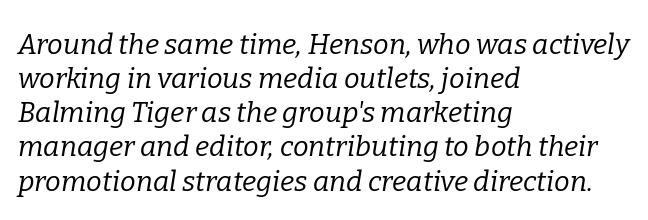
Q: Is the text bold? A: No.
Q: Is the text italic (slanted)? A: Yes, it leans right by about 9 degrees.
Q: Is the typeface a serif or a sans-serif typeface? A: Serif.
Q: Is the text underlined? A: No.
Q: How is the paragraph aligned? A: Left-aligned.
Q: Is the spacing between letters normal or unusually wide? A: Normal.
Q: Width (condensed, normal, or wide)? A: Normal.
Q: Stroke contrast? A: Low.
Q: x-height? A: Medium.
Q: Monospaced? A: No.
